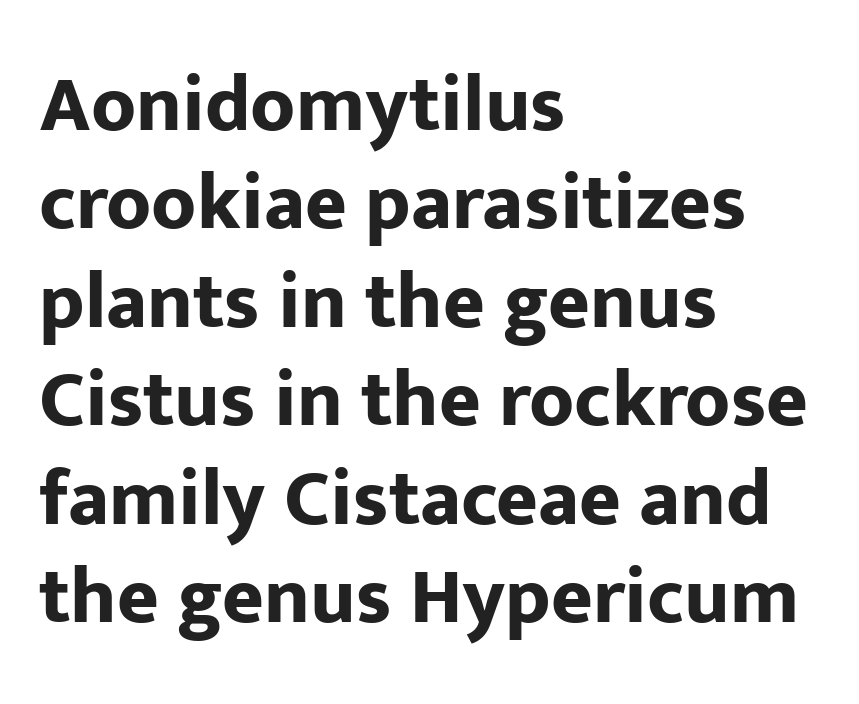
{"serif": "no", "italic": "no", "bold": "yes", "weight": "bold", "width": "normal", "stroke_contrast": "low", "x_height": "medium", "monospaced": "no", "underline": "no", "align": "left", "line_spacing_ratio": 1.23, "letter_spacing": "normal", "letter_spacing_em": 0.0, "glyph_px": 80}
